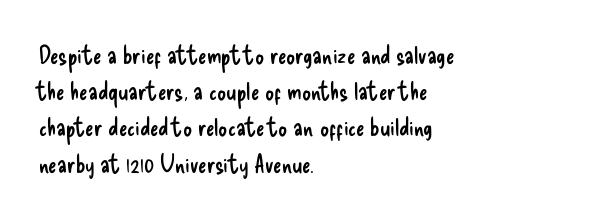
Q: Is the text bold? A: No.
Q: Is the text italic (slanted)? A: No, it is upright.
Q: Is the text underlined? A: No.
Q: How is the paragraph aligned? A: Left-aligned.
Q: Is the spacing between letters normal or unusually wide? A: Normal.
Q: Is the spacing between lines tight, normal or loose? A: Normal.
